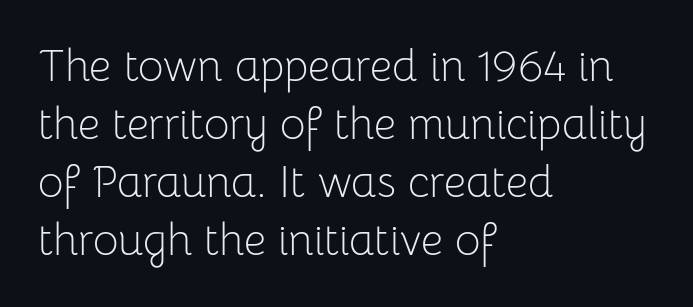
Q: Is the text bold? A: No.
Q: Is the text italic (slanted)? A: No, it is upright.
Q: Is the typeface a serif or a sans-serif typeface? A: Sans-serif.
Q: Is the text underlined? A: No.
Q: How is the paragraph aligned? A: Left-aligned.
Q: Is the spacing between letters normal or unusually wide? A: Normal.
Q: Is the spacing between lines tight, normal or loose? A: Normal.
Q: Width (condensed, normal, or wide)? A: Normal.
Q: Stroke contrast? A: Low.
Q: x-height? A: Medium.
Q: Monospaced? A: No.
